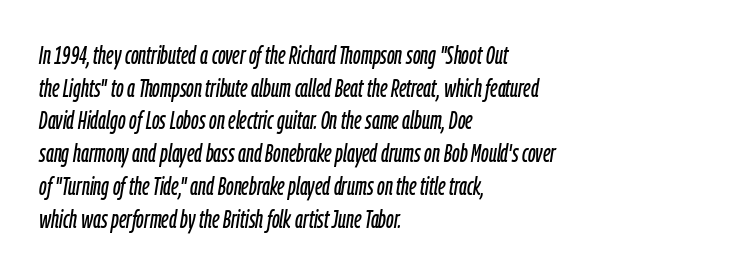
The space between consecutive lines is moderate. A student would call this left alignment; a typographer would say flush left, rag right. Italic? Definitely — the glyphs are oblique. Short note: letters normally spaced. Just letters on the line, the space beneath them empty.
